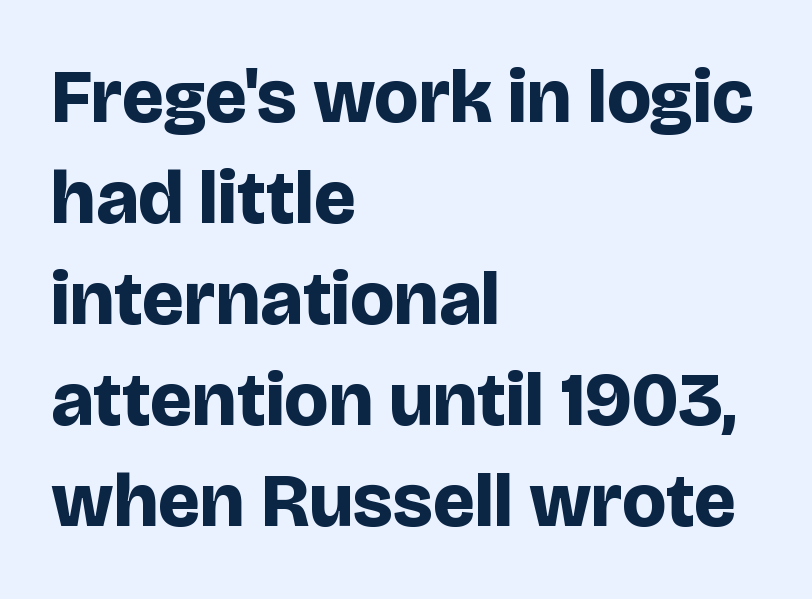
The image shows 76 px bold sans-serif type, upright; set left-aligned, normal line spacing (1.33x), normal letter spacing, not underlined; low stroke contrast and a large x-height.
